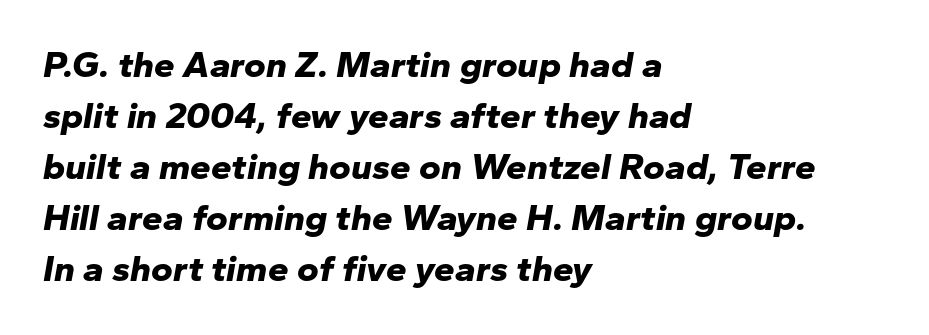
Leftover space on each line is placed entirely after the last word. Honestly, the row spacing looks completely unremarkable. The gaps between neighbouring characters are ordinary and unremarkable. Anything drawn beneath the words? Only blank space. The passage shown leans; its letterforms are oblique.
